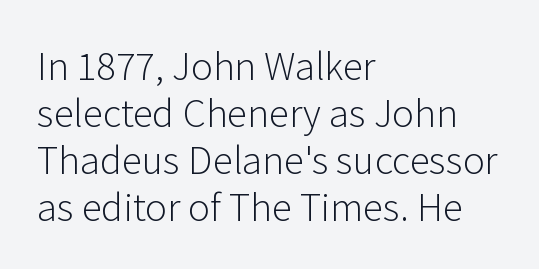
No heavy texture on the line: the type isn't bold. The compositor pushed each line to the left boundary. Vertical strokes here are truly vertical. The rendering uses a moderate line-height, typical for paragraphs. Here the designer chose a conventional face with non-uniform glyph widths.
